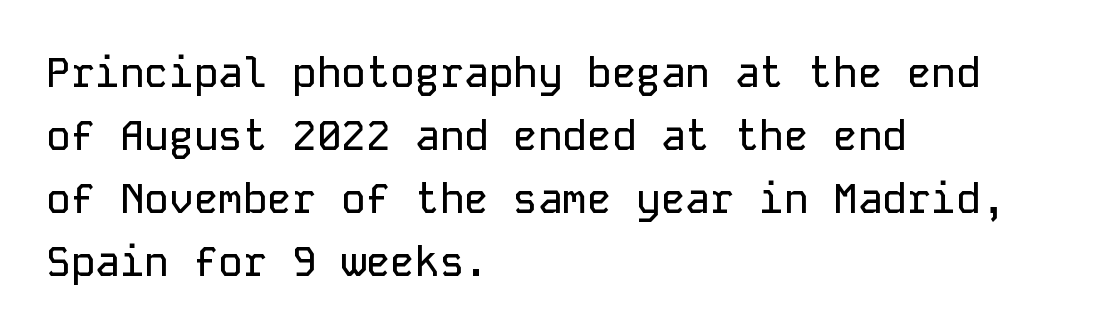
{"serif": "no", "italic": "no", "width": "normal", "stroke_contrast": "low", "x_height": "medium", "monospaced": "yes", "underline": "no", "align": "left", "line_spacing": "normal", "line_spacing_ratio": 1.54, "letter_spacing": "normal", "letter_spacing_em": 0.0, "glyph_px": 41}
